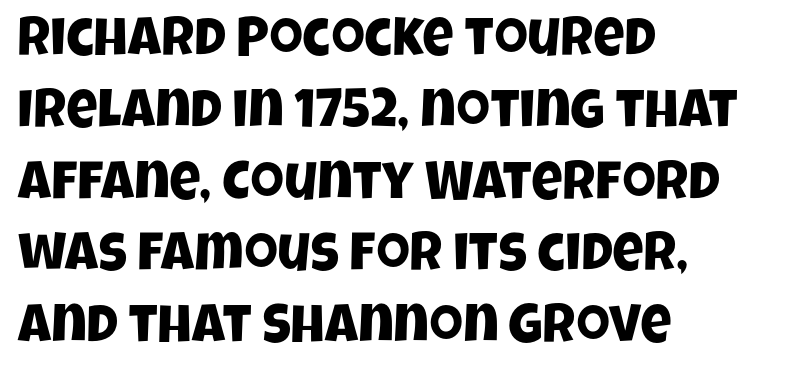
{"serif": "no", "width": "condensed", "stroke_contrast": "low", "x_height": "large", "monospaced": "no", "underline": "no", "align": "left", "line_spacing": "normal", "line_spacing_ratio": 1.33, "letter_spacing": "normal", "letter_spacing_em": 0.0, "glyph_px": 54}
